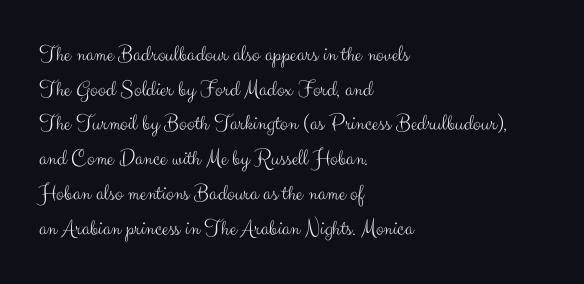
Is the block centered? No — it sits flush against the left margin. Standard letterfit; no display-style spreading of the glyphs. This is not heavy type; no bold has been used.
